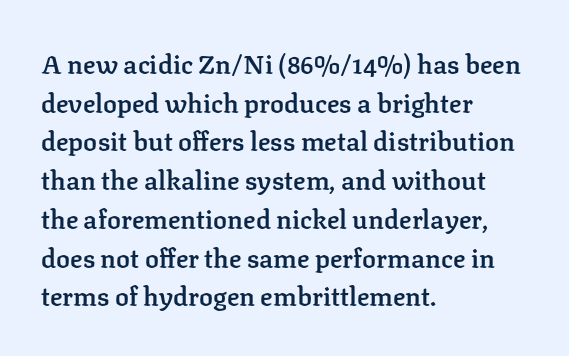
{"italic": "no", "bold": "semi", "underline": "no", "align": "left", "line_spacing": "normal", "line_spacing_ratio": 1.49, "letter_spacing": "normal", "letter_spacing_em": 0.0, "glyph_px": 26}
